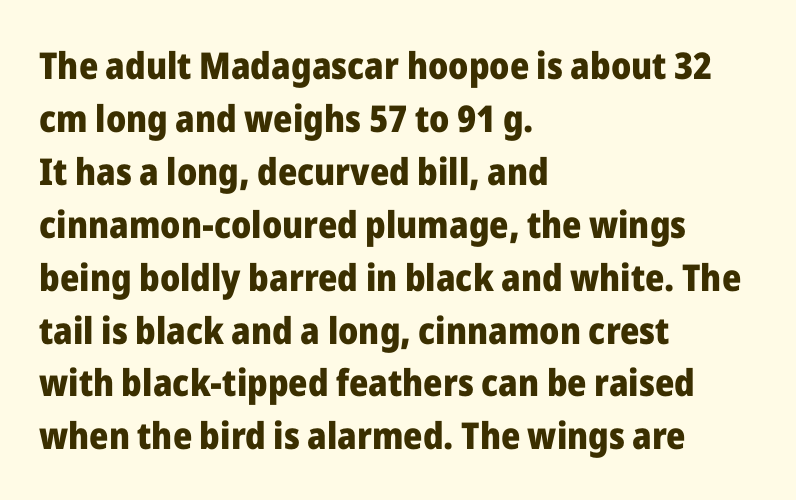
Q: Is the text bold? A: Yes.
Q: Is the text italic (slanted)? A: No, it is upright.
Q: Is the typeface a serif or a sans-serif typeface? A: Sans-serif.
Q: Is the text underlined? A: No.
Q: How is the paragraph aligned? A: Left-aligned.
Q: Is the spacing between letters normal or unusually wide? A: Normal.
Q: Is the spacing between lines tight, normal or loose? A: Normal.
Q: Width (condensed, normal, or wide)? A: Normal.
Q: Stroke contrast? A: Low.
Q: x-height? A: Medium.
Q: Monospaced? A: No.
